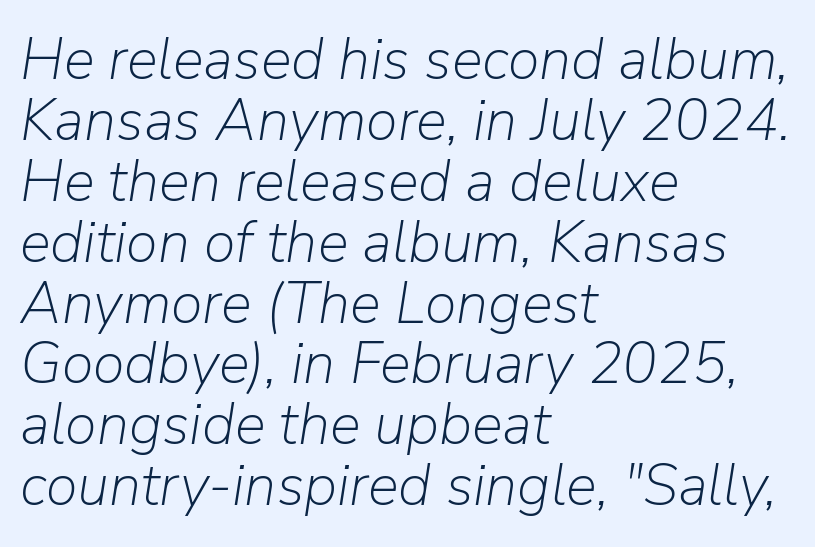
Characters are canted at an angle relative to the baseline's perpendicular. Tracking value appears to be zero — textbook default spacing. A typesetter would call this leading minimal, almost set solid. Line starts are locked; line ends wander. Looks like regular typesetting: each glyph gets only the width it needs.
